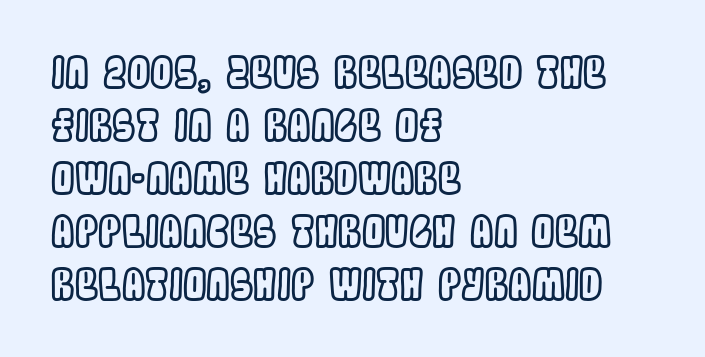
{"italic": "no", "width": "condensed", "x_height": "large", "monospaced": "no", "underline": "no", "align": "left", "line_spacing": "normal", "line_spacing_ratio": 1.26, "letter_spacing": "normal", "letter_spacing_em": 0.0, "glyph_px": 42}
